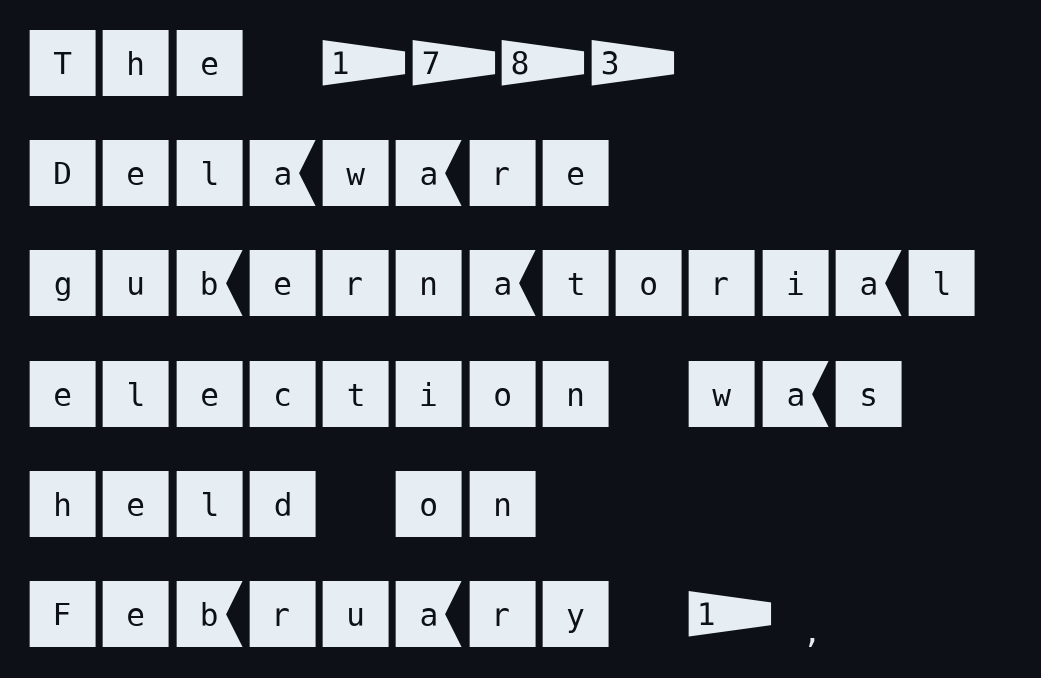
Q: Is the text italic (slanted)? A: No, it is upright.
Q: Is the typeface a serif or a sans-serif typeface? A: Sans-serif.
Q: Is the text underlined? A: No.
Q: How is the paragraph aligned? A: Left-aligned.
Q: Is the spacing between letters normal or unusually wide? A: Normal.
Q: Is the spacing between lines tight, normal or loose? A: Normal.
Q: Width (condensed, normal, or wide)? A: Normal.
Q: Stroke contrast? A: Medium.
Q: x-height? A: Large.
